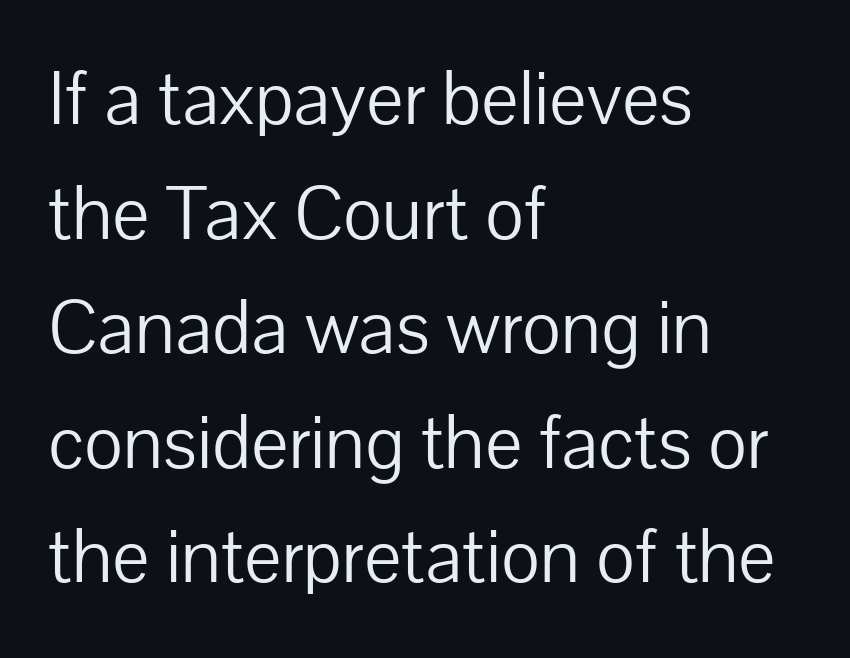
Q: Is the text bold? A: No.
Q: Is the text italic (slanted)? A: No, it is upright.
Q: Is the typeface a serif or a sans-serif typeface? A: Sans-serif.
Q: Is the text underlined? A: No.
Q: How is the paragraph aligned? A: Left-aligned.
Q: Is the spacing between letters normal or unusually wide? A: Normal.
Q: Is the spacing between lines tight, normal or loose? A: Normal.
Q: Width (condensed, normal, or wide)? A: Normal.
Q: Stroke contrast? A: Low.
Q: x-height? A: Medium.
Q: Monospaced? A: No.
